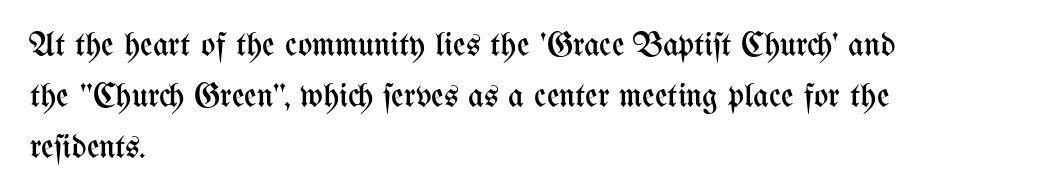
Rendered with straight, roman letterforms. Rule under the text: the space is simply empty. What stands out about the letter spacing? Nothing — it is the standard amount. If you drew a ruler down the left edge, every line would touch it.
